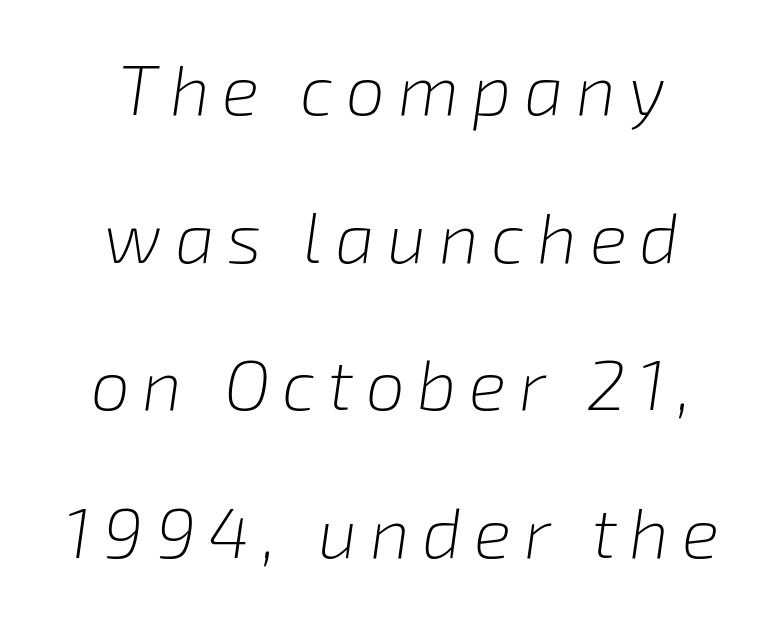
Q: Is the text bold? A: No.
Q: Is the text italic (slanted)? A: Yes, it leans right by about 8 degrees.
Q: Is the text underlined? A: No.
Q: How is the paragraph aligned? A: Centered.
Q: Is the spacing between lines tight, normal or loose? A: Loose.
Q: Width (condensed, normal, or wide)? A: Normal.
Q: Stroke contrast? A: Low.
Q: x-height? A: Medium.
Q: Monospaced? A: No.
